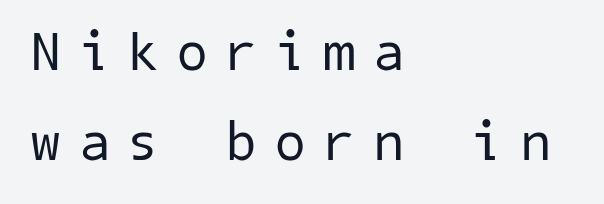
{"serif": "no", "bold": "no", "weight": "regular", "width": "normal", "stroke_contrast": "low", "x_height": "medium", "underline": "no", "align": "left", "line_spacing": "normal", "line_spacing_ratio": 1.63, "letter_spacing": "wide", "letter_spacing_em": 0.34, "glyph_px": 55}
